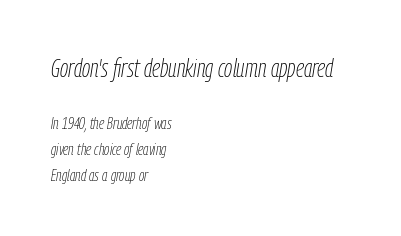
{"italic": "yes", "lean": "right", "slant_degrees": 9, "bold": "no", "underline": "no", "align": "left", "line_spacing": "normal", "line_spacing_ratio": 1.53, "letter_spacing": "normal", "letter_spacing_em": 0.0, "larger_block": "first", "size_ratio": 1.53, "glyph_px": 26}
